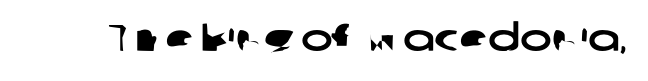
The image shows 38 px wide sans-serif type; set normal letter spacing, not underlined; low stroke contrast and a medium x-height.
